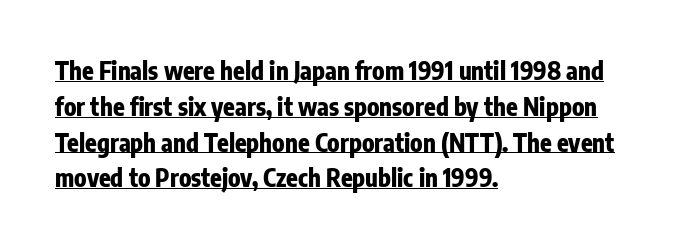
This rendering uses left alignment, leaving the right contour irregular. Thick stems and heavy bowls — unmistakably bold. The leading is moderate, giving the passage an even texture. Posture: straight, roman, zero tilt.
